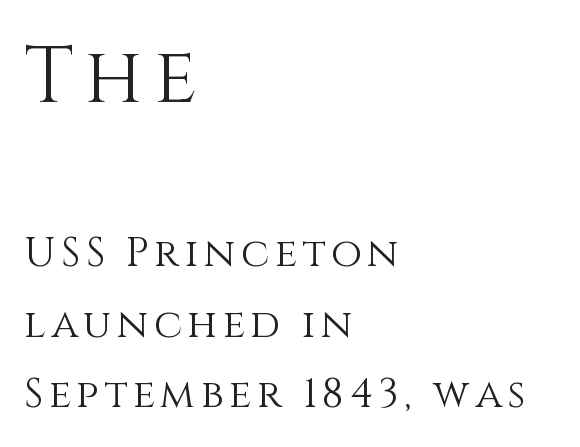
Q: Is the text bold? A: No.
Q: Is the text italic (slanted)? A: No, it is upright.
Q: Is the text underlined? A: No.
Q: How is the paragraph aligned? A: Left-aligned.
Q: Which block of text is set in a larger size, the first (top) or the second (bottom)? A: The first (top) one.
Q: Width (condensed, normal, or wide)? A: Normal.
Q: Stroke contrast? A: Medium.
Q: x-height? A: Large.
Q: Monospaced? A: No.
